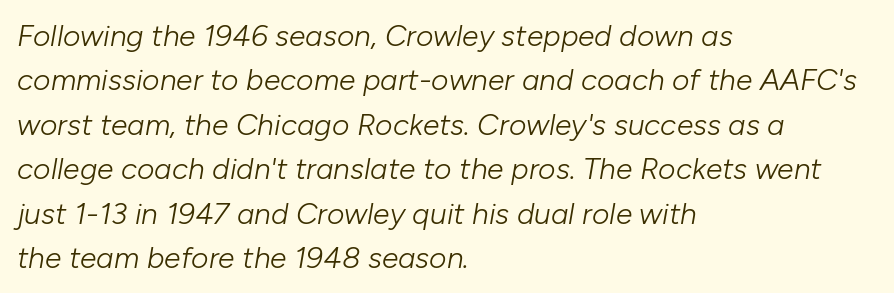
{"italic": "yes", "lean": "right", "slant_degrees": 10, "bold": "no", "weight": "light", "width": "normal", "stroke_contrast": "low", "x_height": "medium", "monospaced": "no", "underline": "no", "align": "left", "line_spacing": "normal", "line_spacing_ratio": 1.48, "letter_spacing": "normal", "letter_spacing_em": 0.0, "glyph_px": 30}
